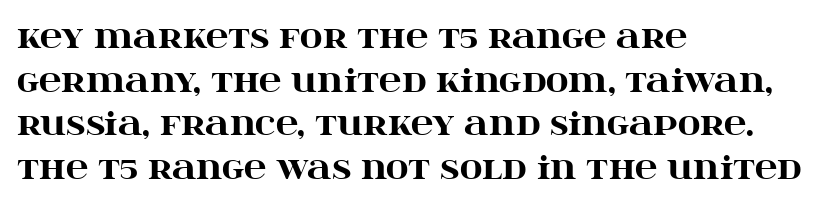
The image shows 31 px heavy, wide serif type, upright; set left-aligned, normal line spacing (1.41x), normal letter spacing, not underlined; high stroke contrast and a large x-height.
